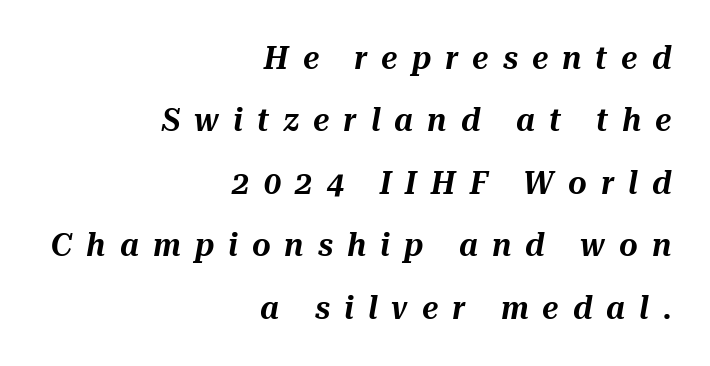
The image shows 32 px text type, italic (leaning right); set right-aligned, loose line spacing (1.95x), unusually wide letter spacing (+0.44 em), not underlined; medium stroke contrast and a medium x-height.
